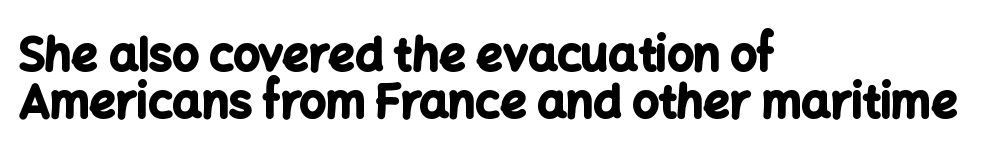
The image shows 46 px bold sans-serif type, upright; set left-aligned, tight line spacing (1.03x), normal letter spacing, not underlined; low stroke contrast and a medium x-height.
